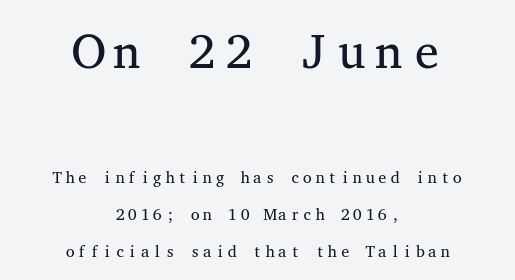
{"serif": "yes", "italic": "no", "bold": "no", "weight": "regular", "width": "wide", "stroke_contrast": "medium", "x_height": "medium", "monospaced": "yes", "underline": "no", "align": "center", "line_spacing": "loose", "line_spacing_ratio": 2.31, "letter_spacing": "normal", "letter_spacing_em": 0.0, "larger_block": "first", "size_ratio": 3.0, "glyph_px": 48}
